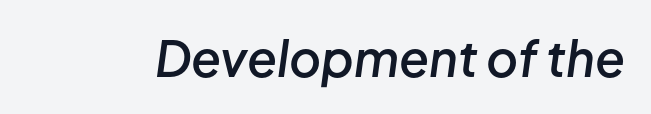
Q: Is the text bold? A: Semi-bold.
Q: Is the text italic (slanted)? A: Yes, it leans right by about 8 degrees.
Q: Is the text underlined? A: No.
Q: Is the spacing between letters normal or unusually wide? A: Normal.
Q: Width (condensed, normal, or wide)? A: Normal.
Q: Stroke contrast? A: Low.
Q: x-height? A: Medium.
Q: Monospaced? A: No.
